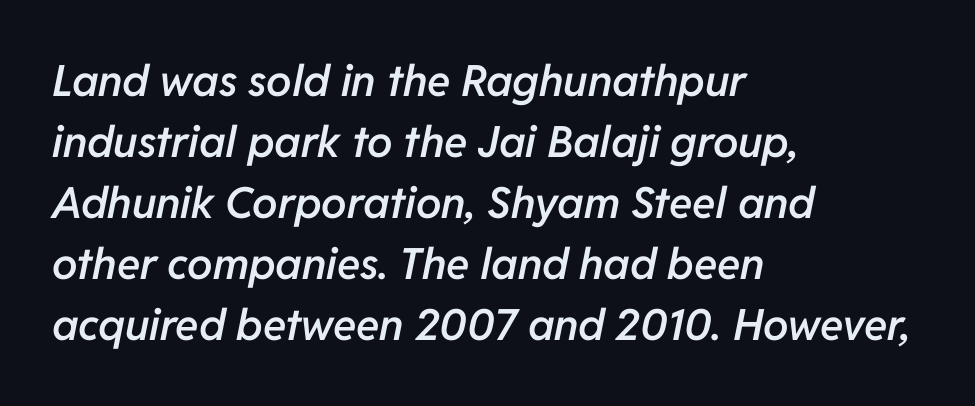
Q: Is the text bold? A: Semi-bold.
Q: Is the text italic (slanted)? A: Yes, it leans right by about 11 degrees.
Q: Is the text underlined? A: No.
Q: How is the paragraph aligned? A: Left-aligned.
Q: Is the spacing between letters normal or unusually wide? A: Normal.
Q: Is the spacing between lines tight, normal or loose? A: Normal.
Q: Width (condensed, normal, or wide)? A: Normal.
Q: Stroke contrast? A: Low.
Q: x-height? A: Medium.
Q: Monospaced? A: No.
